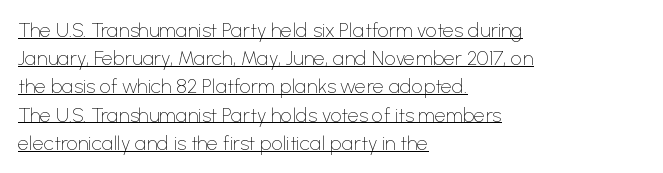
{"italic": "no", "bold": "no", "underline": "yes", "align": "left", "line_spacing": "normal", "line_spacing_ratio": 1.41, "letter_spacing": "normal", "letter_spacing_em": 0.0, "glyph_px": 20}
